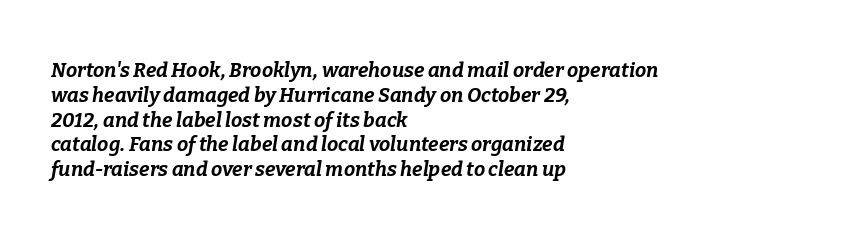
The passage is arranged the way most books set body copy — flush left. Looking at the ascenders, they clearly lean. Descenders hang freely into open space. Each word holds together tightly as a unit, with standard inter-letter gaps. The strokes are fattened all the way to bold.
